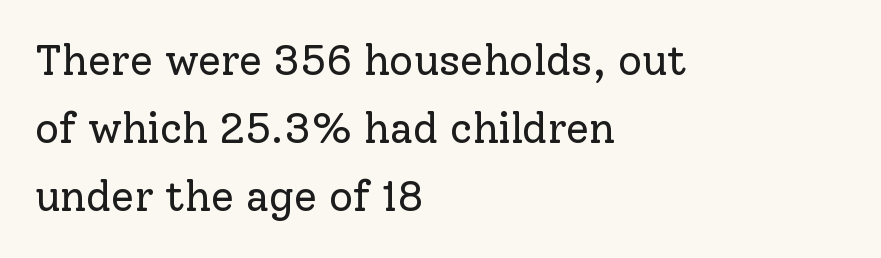
Q: Is the text bold? A: No.
Q: Is the text italic (slanted)? A: No, it is upright.
Q: Is the typeface a serif or a sans-serif typeface? A: Serif.
Q: Is the text underlined? A: No.
Q: How is the paragraph aligned? A: Left-aligned.
Q: Is the spacing between letters normal or unusually wide? A: Normal.
Q: Is the spacing between lines tight, normal or loose? A: Normal.
Q: Width (condensed, normal, or wide)? A: Normal.
Q: Stroke contrast? A: Low.
Q: x-height? A: Medium.
Q: Monospaced? A: No.
